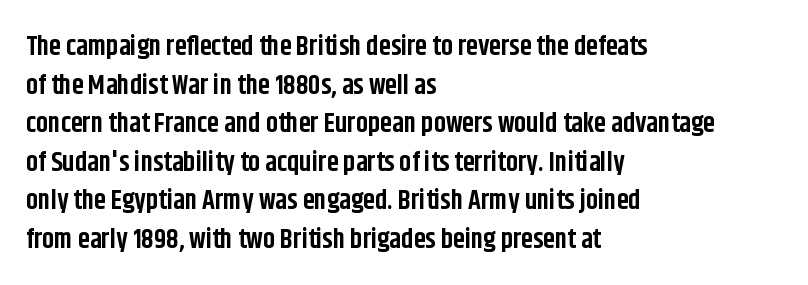
The glyphs are unaccompanied by any horizontal stroke below them. Alignment: flush left. Its strokes are broad and dark, the hallmark of bold type. Designer's note — italics off, roman on.
